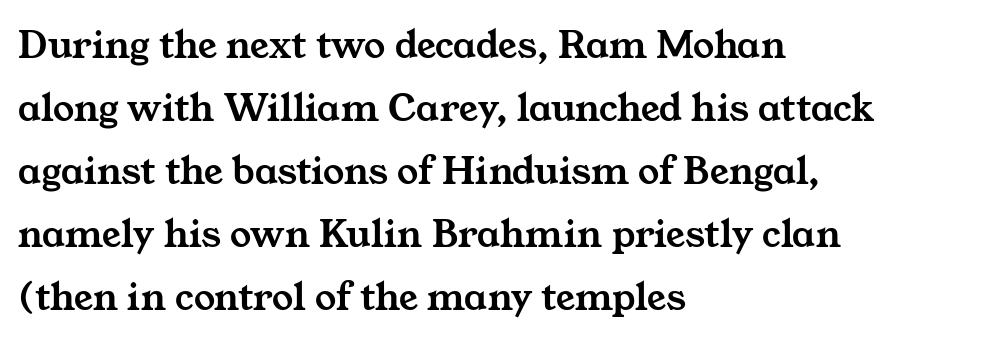
{"serif": "yes", "width": "wide", "stroke_contrast": "medium", "x_height": "medium", "monospaced": "no", "underline": "no", "align": "left", "line_spacing": "normal", "line_spacing_ratio": 1.5, "letter_spacing": "normal", "letter_spacing_em": 0.0, "glyph_px": 42}
